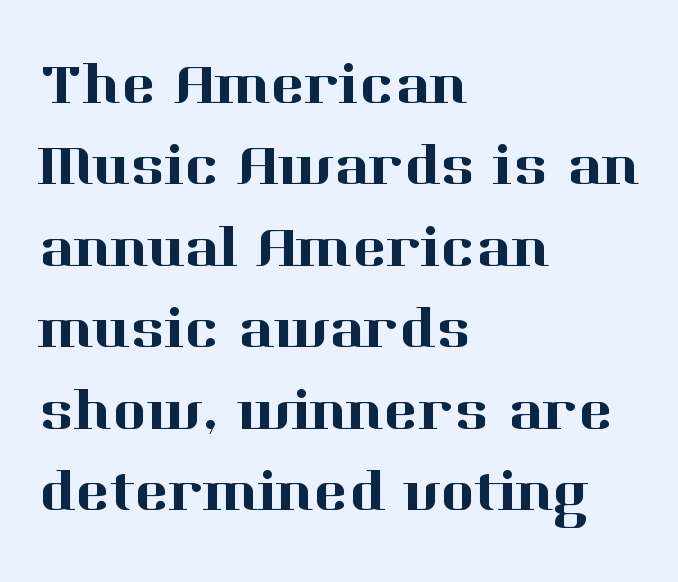
The letters advance in unequal steps, a hallmark of proportional type. Letterform terminals end in serifs throughout the passage. The paragraph shown leans on its left margin. What stands out about the letter spacing? Nothing — it is the standard amount. The type sits square on the baseline with zero lean. Any mark beneath the type? The region is blank.
